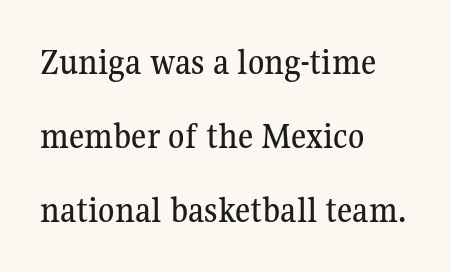
The image shows 37 px serif type, upright; set left-aligned, loose line spacing (2.0x), normal letter spacing, not underlined; medium stroke contrast and a medium x-height.
